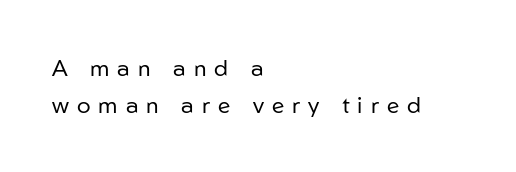
Stems here are at most as thick as an everyday book face. Vertical strokes here are truly vertical. Which margin do the lines hug? The left one — the right edge is uneven. A typesetter would call this leading conventional body-copy spacing.
